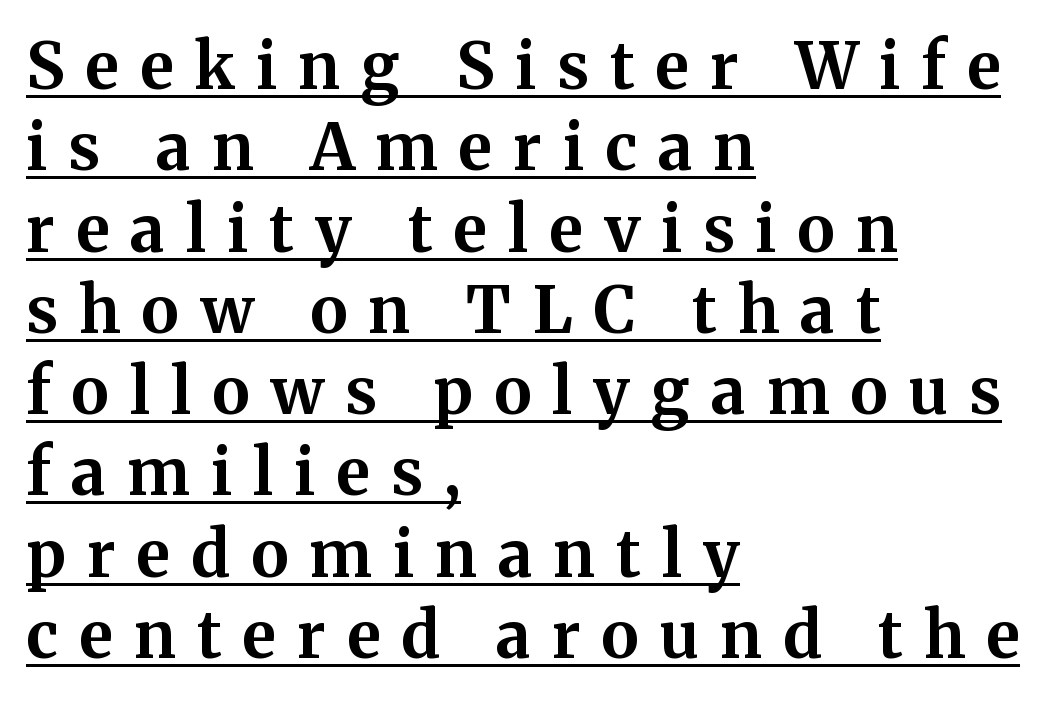
The image shows 64 px bold serif type, upright; set left-aligned, normal line spacing (1.27x), unusually wide letter spacing (+0.33 em), underlined; medium stroke contrast and a medium x-height.
